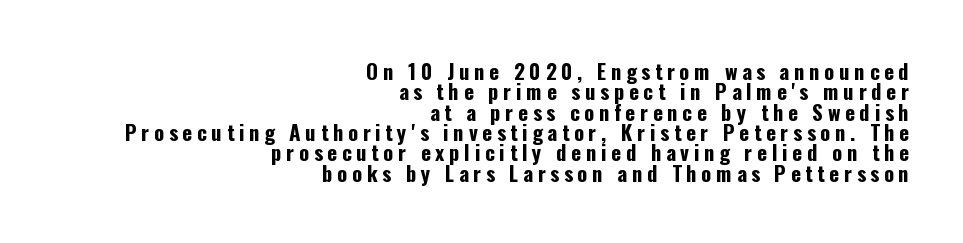
Q: Is the text bold? A: Yes.
Q: Is the text italic (slanted)? A: No, it is upright.
Q: Is the text underlined? A: No.
Q: How is the paragraph aligned? A: Right-aligned.
Q: Is the spacing between letters normal or unusually wide? A: Unusually wide.
Q: Is the spacing between lines tight, normal or loose? A: Tight.
